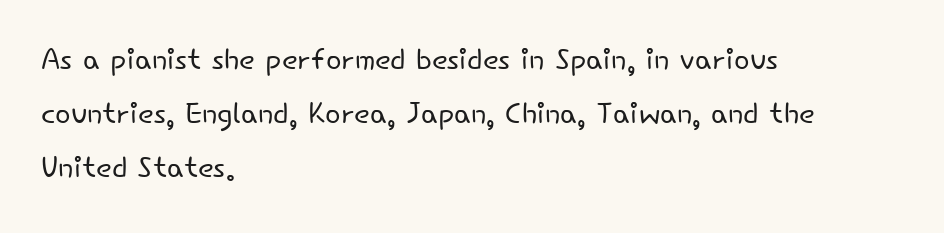
The image shows 41 px light sans-serif type, upright; set left-aligned, normal line spacing (1.32x), normal letter spacing, not underlined; low stroke contrast and a small x-height.
